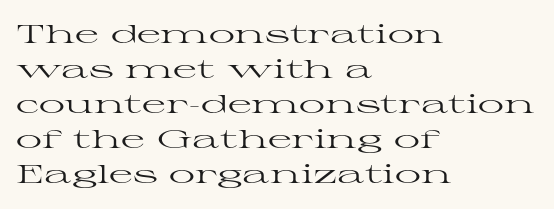
The image shows 26 px text type, upright; set left-aligned, normal line spacing (1.35x), normal letter spacing, not underlined.
